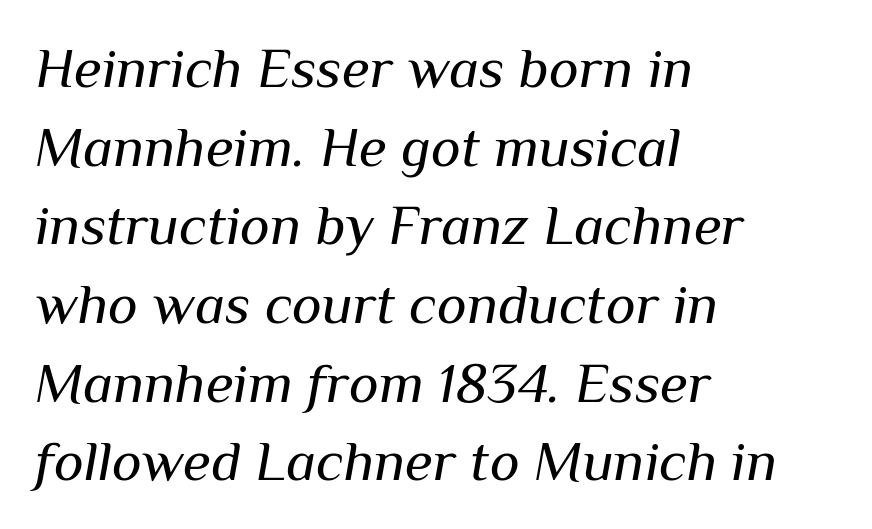
Q: Is the text bold? A: No.
Q: Is the text italic (slanted)? A: Yes, it leans right by about 10 degrees.
Q: Is the text underlined? A: No.
Q: How is the paragraph aligned? A: Left-aligned.
Q: Is the spacing between letters normal or unusually wide? A: Normal.
Q: Is the spacing between lines tight, normal or loose? A: Normal.
Q: Width (condensed, normal, or wide)? A: Normal.
Q: Stroke contrast? A: Medium.
Q: x-height? A: Medium.
Q: Monospaced? A: No.
